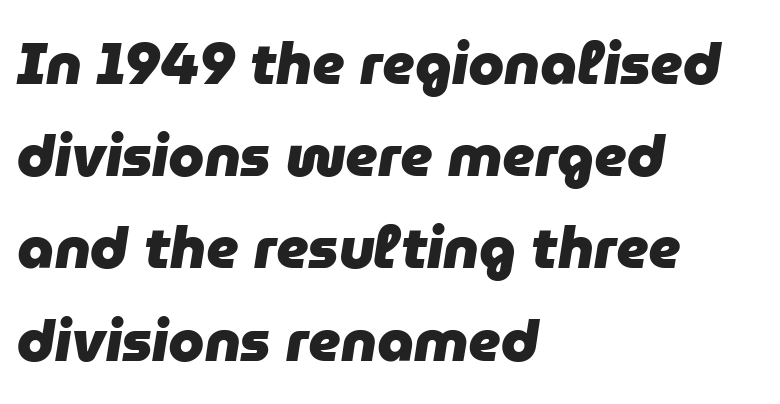
The image shows 58 px heavy type, italic (leaning right); set left-aligned, normal line spacing (1.59x), normal letter spacing, not underlined; low stroke contrast and a medium x-height.
